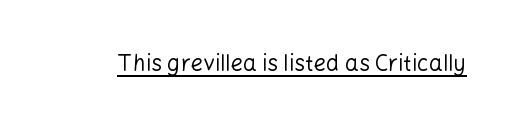
The image shows 22 px text type, upright; set normal letter spacing, underlined.
